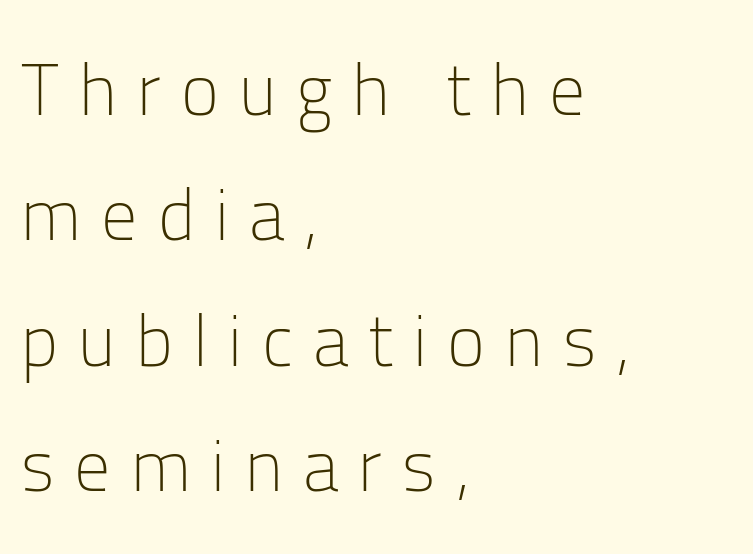
The weight would be labelled regular, book, light, or lighter still. The letters carry no serifs — their stems end cleanly without finishing strokes. The strip under each line holds only bare page. This rendering uses left alignment, leaving the right contour irregular. How are the letters spaced? Widely, with obvious added tracking. Proportional: the letters do not fall into vertical columns.
